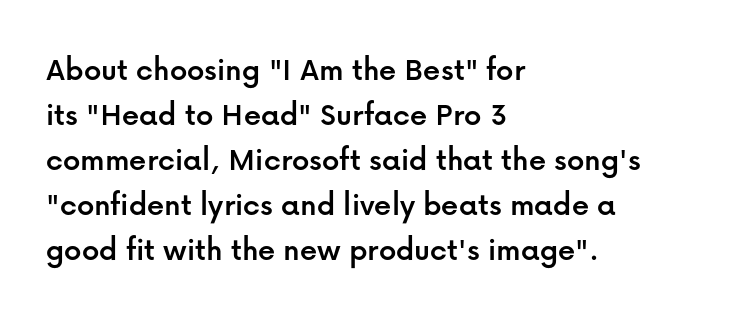
Q: Is the text italic (slanted)? A: No, it is upright.
Q: Is the typeface a serif or a sans-serif typeface? A: Sans-serif.
Q: Is the text underlined? A: No.
Q: How is the paragraph aligned? A: Left-aligned.
Q: Is the spacing between letters normal or unusually wide? A: Normal.
Q: Is the spacing between lines tight, normal or loose? A: Normal.
Q: Width (condensed, normal, or wide)? A: Normal.
Q: Stroke contrast? A: Low.
Q: x-height? A: Medium.
Q: Monospaced? A: No.
